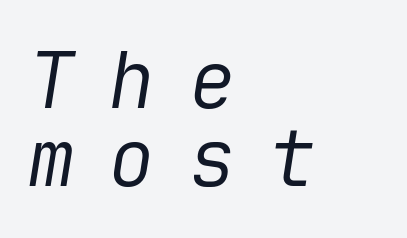
If you drew a ruler down the left edge, every line would touch it. Weight class: somewhere from thin through regular. Spacing between characters has been opened up far beyond the box default. The space directly below the letters is spotless. When letters slant like this, we call the style italic. Each new line begins almost immediately beneath the previous one.
